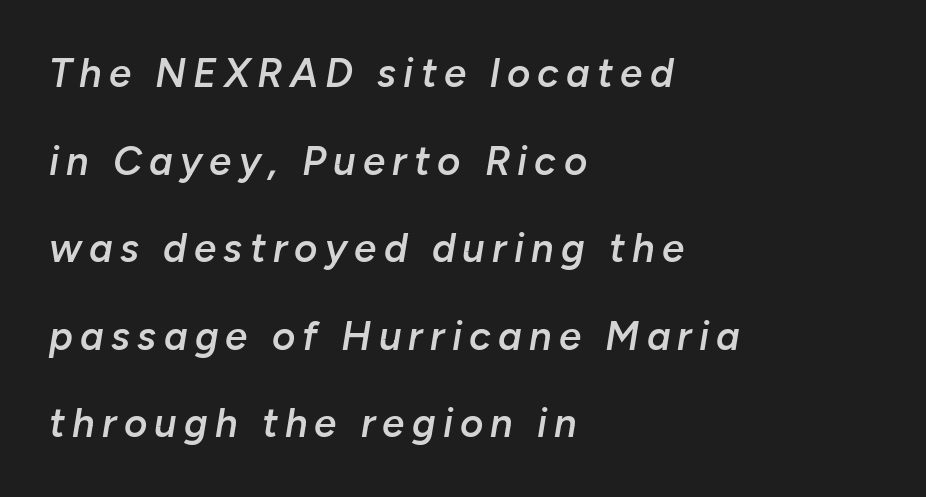
The image shows 40 px semibold type, italic (leaning right); set left-aligned, loose line spacing (2.19x), not underlined; low stroke contrast and a medium x-height.
